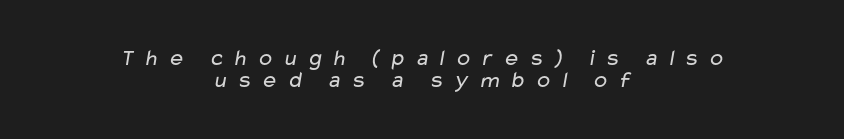
{"bold": "no", "underline": "no", "align": "center", "line_spacing": "tight", "line_spacing_ratio": 0.96, "letter_spacing": "wide", "letter_spacing_em": 0.36, "glyph_px": 23}
